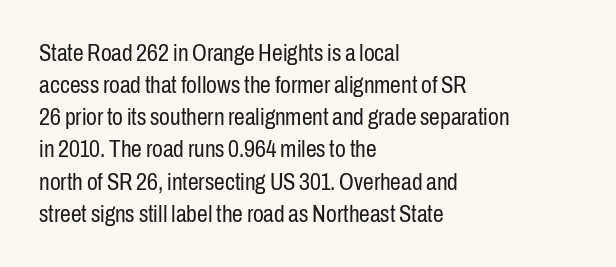
The image shows 24 px text type, upright; set left-aligned, normal line spacing (1.34x), normal letter spacing, not underlined.
